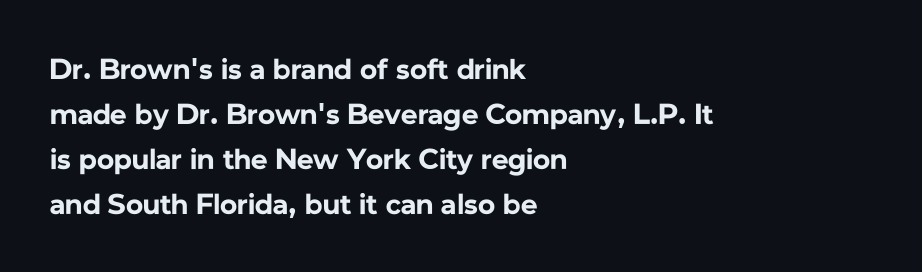
{"serif": "no", "italic": "no", "bold": "yes", "weight": "bold", "width": "normal", "stroke_contrast": "low", "x_height": "medium", "monospaced": "no", "underline": "no", "align": "left", "line_spacing": "normal", "line_spacing_ratio": 1.55, "letter_spacing": "normal", "letter_spacing_em": 0.0, "glyph_px": 29}
